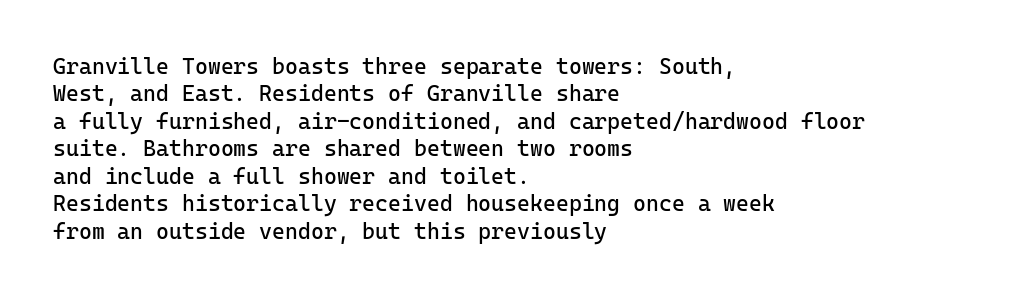
Counters stay open thanks to moderate or lighter strokes. All the whitespace from short lines collects on the right. Normally led — the rows are evenly, conventionally spaced. The glyphs are unaccompanied by any horizontal stroke below them.
